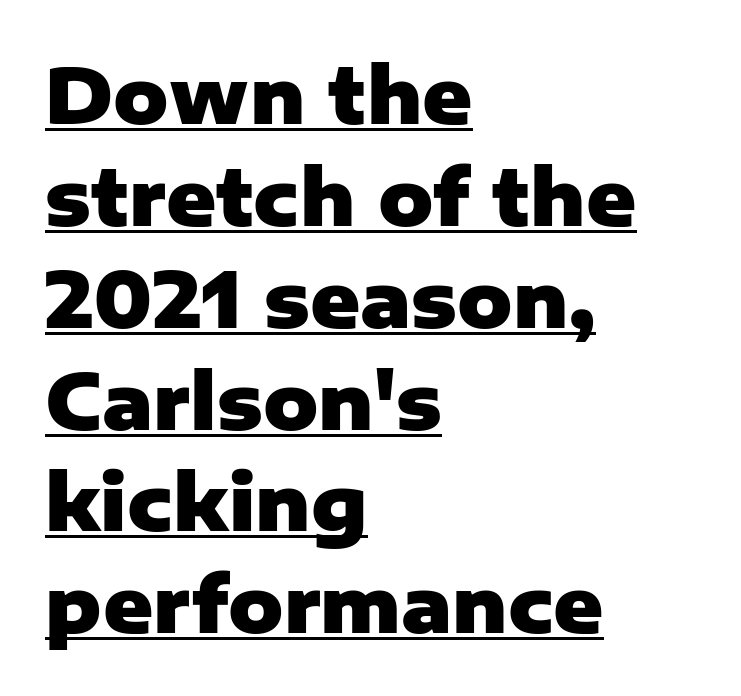
Q: Is the text bold? A: Yes.
Q: Is the text italic (slanted)? A: No, it is upright.
Q: Is the typeface a serif or a sans-serif typeface? A: Sans-serif.
Q: Is the text underlined? A: Yes.
Q: How is the paragraph aligned? A: Left-aligned.
Q: Is the spacing between letters normal or unusually wide? A: Normal.
Q: Is the spacing between lines tight, normal or loose? A: Normal.
Q: Width (condensed, normal, or wide)? A: Normal.
Q: Stroke contrast? A: Low.
Q: x-height? A: Medium.
Q: Monospaced? A: No.
